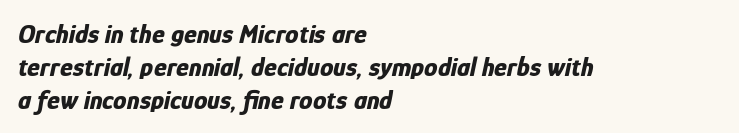
Q: Is the text bold? A: Yes.
Q: Is the text italic (slanted)? A: Yes, it leans right by about 12 degrees.
Q: Is the text underlined? A: No.
Q: How is the paragraph aligned? A: Left-aligned.
Q: Is the spacing between letters normal or unusually wide? A: Normal.
